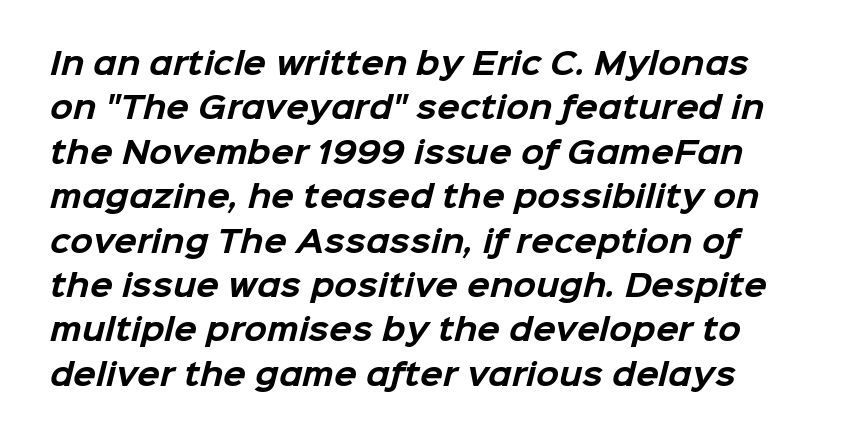
{"serif": "no", "bold": "yes", "weight": "bold", "width": "normal", "stroke_contrast": "low", "x_height": "medium", "monospaced": "no", "underline": "no", "line_spacing": "normal", "line_spacing_ratio": 1.48, "letter_spacing": "normal", "letter_spacing_em": 0.0, "glyph_px": 30}
